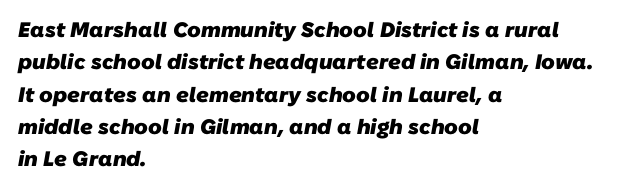
{"bold": "yes", "underline": "no", "align": "left", "line_spacing": "normal", "line_spacing_ratio": 1.54, "letter_spacing": "normal", "letter_spacing_em": 0.0, "glyph_px": 21}
